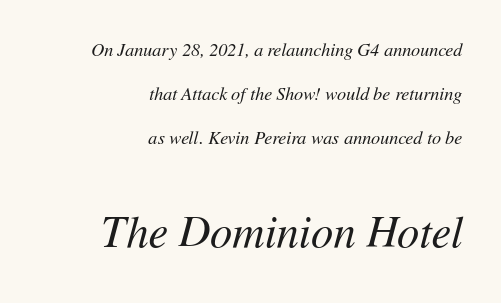
Unmarked baselines from the first word to the last. Notice the wide empty band between every row — that's loose leading. The lower block of text is set noticeably larger than the block above it. Spacing verdict: proportional, widths tailored to each character. Between one letter and the next there's only the usual sliver of space. Observe the lean: these are italic letterforms.
